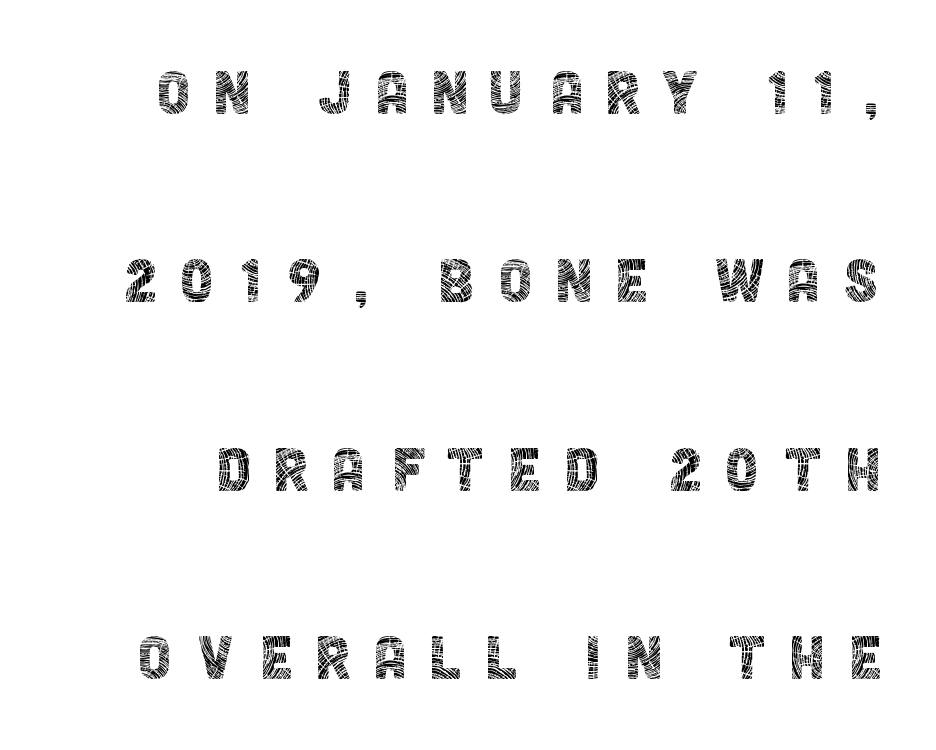
Q: Is the text bold? A: No.
Q: Is the text italic (slanted)? A: No, it is upright.
Q: Is the typeface a serif or a sans-serif typeface? A: Sans-serif.
Q: Is the text underlined? A: No.
Q: Is the spacing between letters normal or unusually wide? A: Unusually wide.
Q: Is the spacing between lines tight, normal or loose? A: Loose.
Q: Width (condensed, normal, or wide)? A: Condensed.
Q: x-height? A: Large.
Q: Monospaced? A: No.
